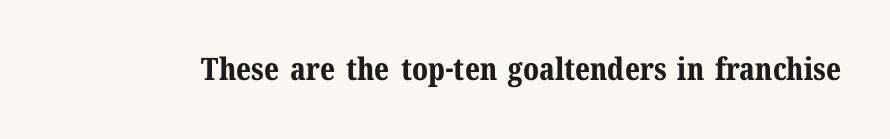
Q: Is the text bold? A: Yes.
Q: Is the text italic (slanted)? A: No, it is upright.
Q: Is the typeface a serif or a sans-serif typeface? A: Serif.
Q: Is the text underlined? A: No.
Q: Is the spacing between letters normal or unusually wide? A: Normal.
Q: Width (condensed, normal, or wide)? A: Normal.
Q: Stroke contrast? A: Medium.
Q: x-height? A: Medium.
Q: Monospaced? A: No.
